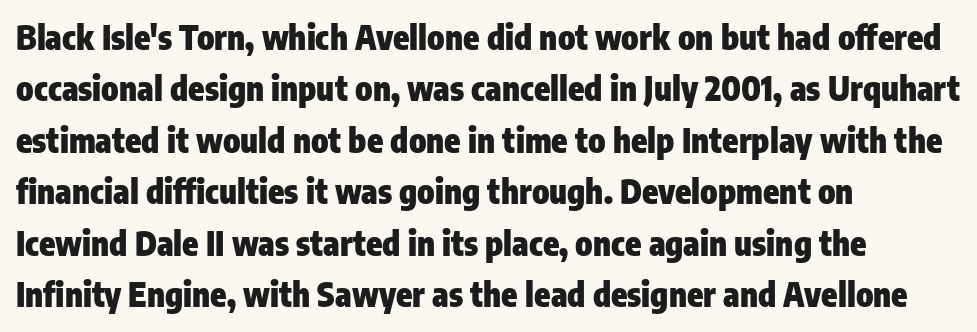
Letter spacing: default. A typesetter would call this leading conventional body-copy spacing. Has an underline been added? It has not. Spacing verdict: proportional, widths tailored to each character. Every row of glyphs begins at an identical x-position on the left.
